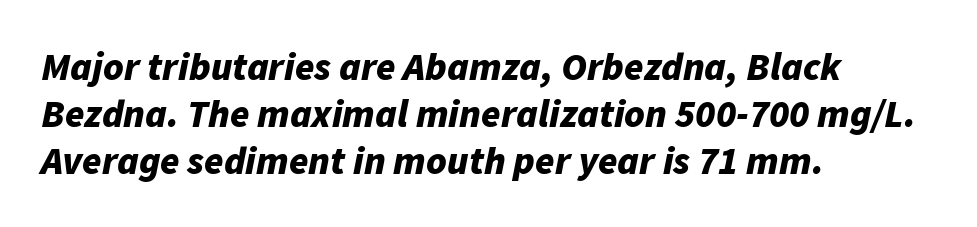
The image shows 39 px bold type, italic (leaning right); set left-aligned, line spacing 1.21x, normal letter spacing, not underlined; low stroke contrast and a medium x-height.
